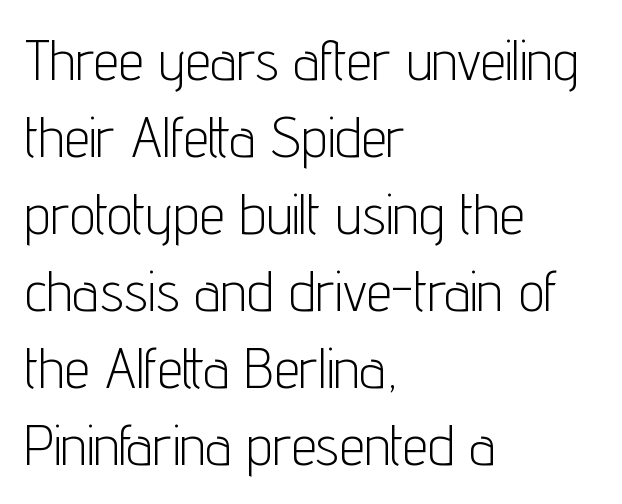
The image shows 57 px light, condensed sans-serif type, upright; set left-aligned, normal line spacing (1.35x), normal letter spacing, not underlined; low stroke contrast and a medium x-height.
